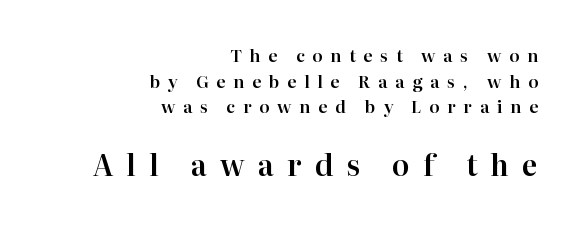
The image shows 29 px serif type, upright; set right-aligned, normal line spacing (1.51x), unusually wide letter spacing (+0.45 em), not underlined; the second (bottom) block is 1.71x larger; high stroke contrast and a medium x-height.
